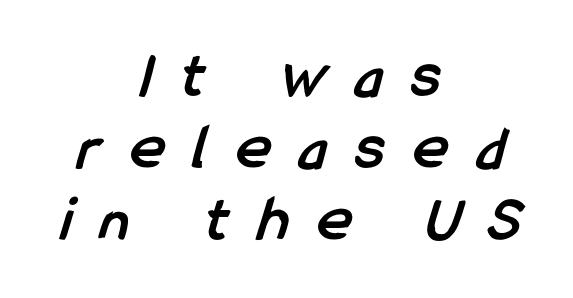
Q: Is the text bold? A: Yes.
Q: Is the typeface a serif or a sans-serif typeface? A: Sans-serif.
Q: Is the text underlined? A: No.
Q: How is the paragraph aligned? A: Centered.
Q: Is the spacing between letters normal or unusually wide? A: Unusually wide.
Q: Is the spacing between lines tight, normal or loose? A: Tight.
Q: Width (condensed, normal, or wide)? A: Condensed.
Q: Stroke contrast? A: Low.
Q: x-height? A: Medium.
Q: Monospaced? A: No.
